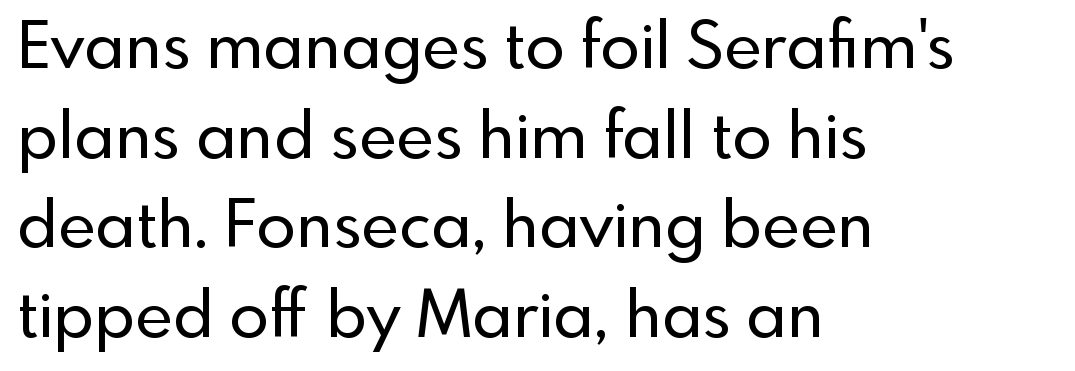
The image shows 65 px sans-serif type, upright; set left-aligned, normal line spacing (1.38x), normal letter spacing, not underlined; a small x-height.
